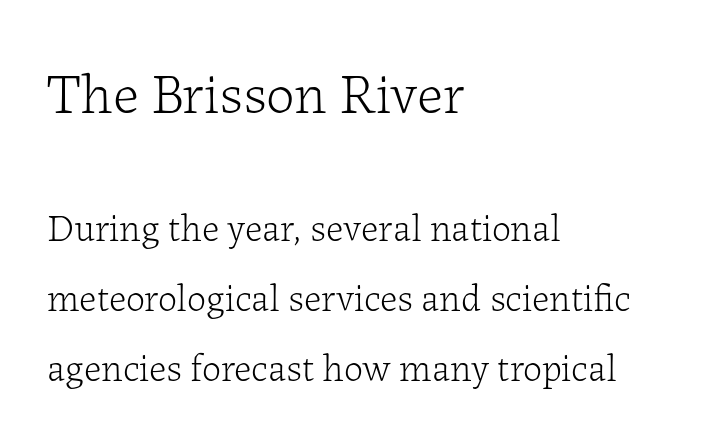
{"serif": "yes", "italic": "no", "bold": "no", "weight": "light", "width": "normal", "stroke_contrast": "low", "x_height": "medium", "monospaced": "no", "underline": "no", "align": "left", "line_spacing_ratio": 1.84, "letter_spacing": "normal", "letter_spacing_em": 0.0, "larger_block": "first", "size_ratio": 1.5, "glyph_px": 57}
